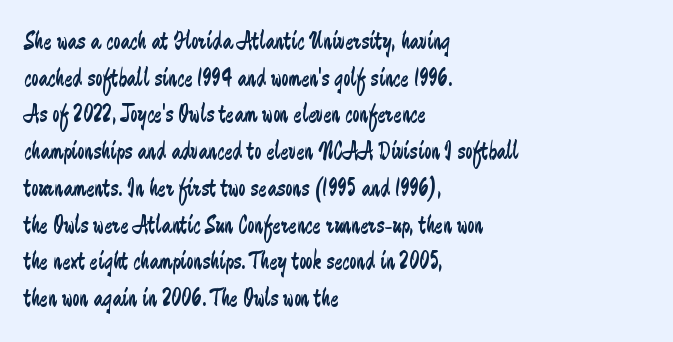
Weight: in the light-to-regular range. In CSS terms this would be text-align: left. Each new line begins a customary step beneath the previous one. Characters follow at the spacing the type designer built in.
